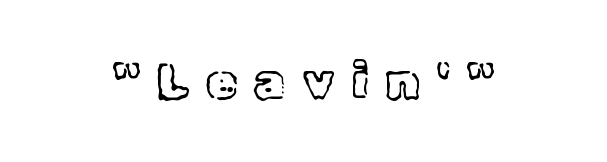
Q: Is the text italic (slanted)? A: No, it is upright.
Q: Is the text underlined? A: No.
Q: Is the spacing between letters normal or unusually wide? A: Unusually wide.
Q: Width (condensed, normal, or wide)? A: Normal.
Q: x-height? A: Medium.
Q: Monospaced? A: No.
